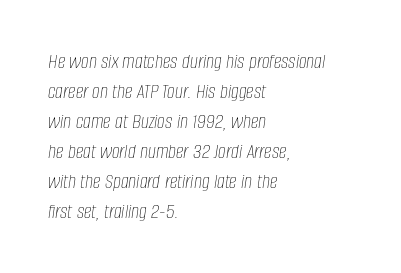
Q: Is the text bold? A: No.
Q: Is the text italic (slanted)? A: Yes, it leans right by about 8 degrees.
Q: Is the text underlined? A: No.
Q: How is the paragraph aligned? A: Left-aligned.
Q: Is the spacing between letters normal or unusually wide? A: Normal.
Q: Is the spacing between lines tight, normal or loose? A: Normal.
